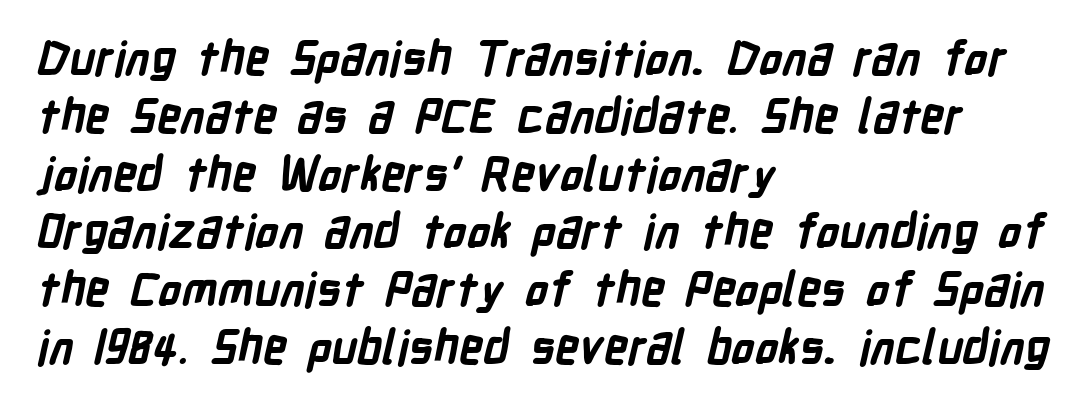
The rendering uses natural spacing where letterforms have individual widths. A typesetter would call this zero additional tracking. Heavy, bold letterforms. You can tell from the bare stems that sans-serif type was used. The area under the type is left untouched.
